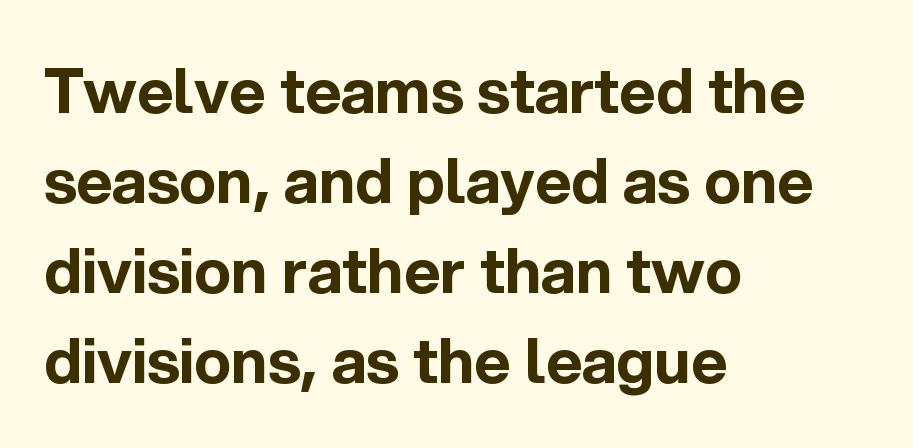
Q: Is the text bold? A: Yes.
Q: Is the text italic (slanted)? A: No, it is upright.
Q: Is the typeface a serif or a sans-serif typeface? A: Sans-serif.
Q: Is the text underlined? A: No.
Q: How is the paragraph aligned? A: Left-aligned.
Q: Is the spacing between letters normal or unusually wide? A: Normal.
Q: Is the spacing between lines tight, normal or loose? A: Normal.
Q: Width (condensed, normal, or wide)? A: Normal.
Q: x-height? A: Medium.
Q: Monospaced? A: No.
